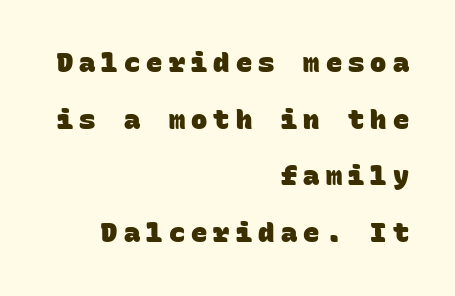
Q: Is the text bold? A: Yes.
Q: Is the text underlined? A: No.
Q: How is the paragraph aligned? A: Right-aligned.
Q: Is the spacing between letters normal or unusually wide? A: Unusually wide.
Q: Is the spacing between lines tight, normal or loose? A: Loose.
